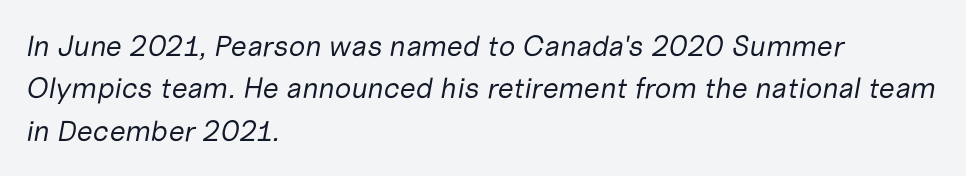
The image shows 29 px regular-weight type, italic (leaning right); set left-aligned, normal line spacing (1.46x), normal letter spacing, not underlined; low stroke contrast and a medium x-height.
